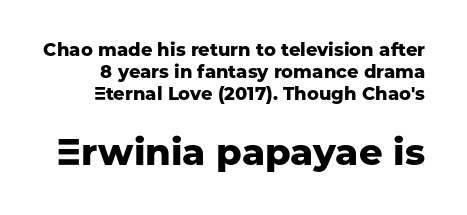
Italic: no, the glyphs are upright roman. The string is rendered with underlining switched off. The letters sit at their default tracking, neither squeezed nor spread. The emphasis by scale lands on block number two, below. The characters look thick and weighty, a clear bold. These lines are rendered in a variable-pitch font.
